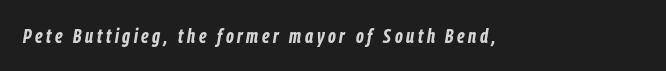
The typography opts for an oblique posture over an upright one. Is the type bold? Yes — the strokes are clearly thick and heavy. The words here are not underlined.
